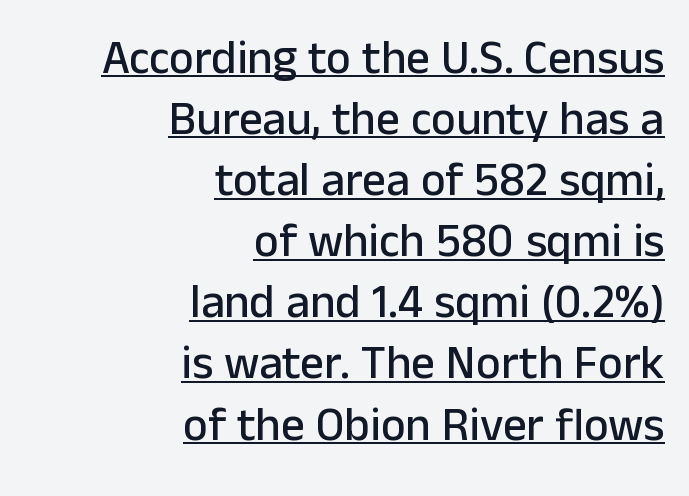
Q: Is the text italic (slanted)? A: No, it is upright.
Q: Is the typeface a serif or a sans-serif typeface? A: Sans-serif.
Q: Is the text underlined? A: Yes.
Q: How is the paragraph aligned? A: Right-aligned.
Q: Is the spacing between letters normal or unusually wide? A: Normal.
Q: Is the spacing between lines tight, normal or loose? A: Normal.
Q: Width (condensed, normal, or wide)? A: Normal.
Q: Stroke contrast? A: Low.
Q: x-height? A: Medium.
Q: Monospaced? A: No.
